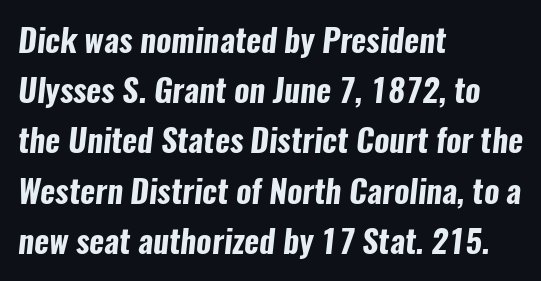
A full-strength bold gives these letters their thick strokes. Observe the ordinary spacing: letters are neighbours, not strangers. The paragraph shown leans on its left margin. The glyphs are unaccompanied by any horizontal stroke below them.
